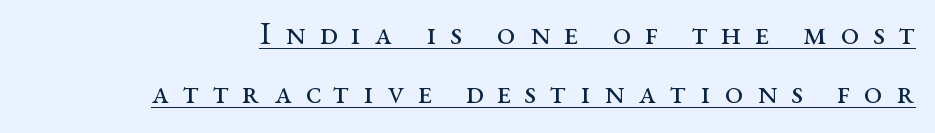
Q: Is the text bold? A: No.
Q: Is the text italic (slanted)? A: No, it is upright.
Q: Is the typeface a serif or a sans-serif typeface? A: Serif.
Q: Is the text underlined? A: Yes.
Q: Is the spacing between letters normal or unusually wide? A: Unusually wide.
Q: Width (condensed, normal, or wide)? A: Wide.
Q: Stroke contrast? A: Medium.
Q: x-height? A: Medium.
Q: Monospaced? A: No.
